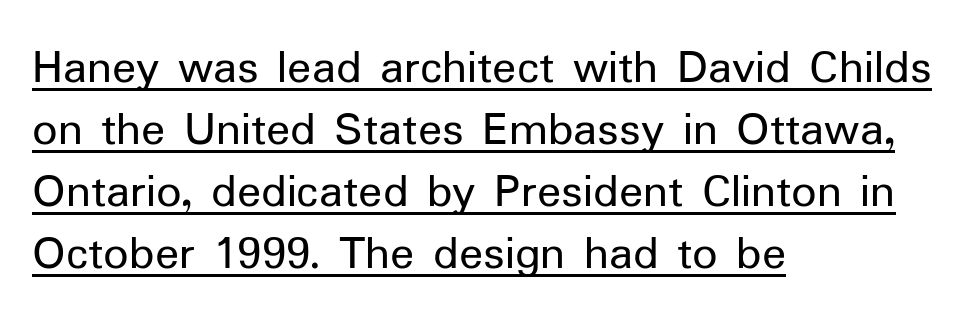
Q: Is the text bold? A: No.
Q: Is the text italic (slanted)? A: No, it is upright.
Q: Is the typeface a serif or a sans-serif typeface? A: Sans-serif.
Q: Is the text underlined? A: Yes.
Q: How is the paragraph aligned? A: Left-aligned.
Q: Is the spacing between letters normal or unusually wide? A: Normal.
Q: Width (condensed, normal, or wide)? A: Normal.
Q: Stroke contrast? A: Low.
Q: x-height? A: Medium.
Q: Monospaced? A: No.
